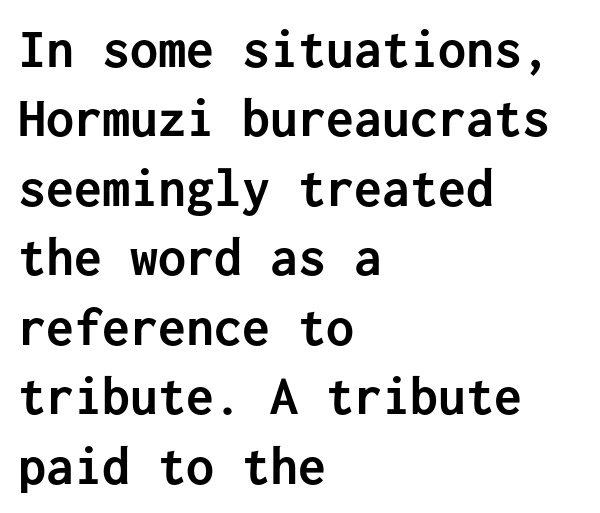
Q: Is the text bold? A: Yes.
Q: Is the text italic (slanted)? A: No, it is upright.
Q: Is the typeface a serif or a sans-serif typeface? A: Sans-serif.
Q: Is the text underlined? A: No.
Q: How is the paragraph aligned? A: Left-aligned.
Q: Is the spacing between letters normal or unusually wide? A: Normal.
Q: Width (condensed, normal, or wide)? A: Normal.
Q: Stroke contrast? A: Low.
Q: x-height? A: Medium.
Q: Monospaced? A: Yes.
